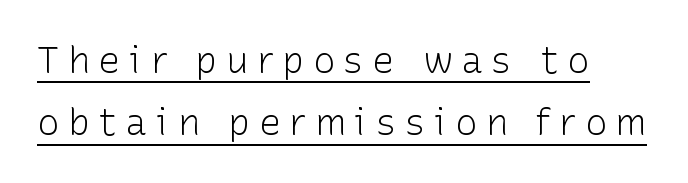
The image shows 37 px light sans-serif type, upright; set left-aligned, normal line spacing (1.68x), unusually wide letter spacing (+0.23 em), underlined; low stroke contrast and a medium x-height.
